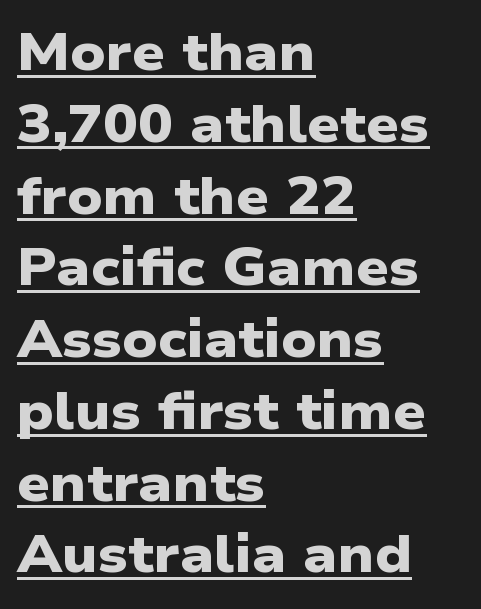
Q: Is the text bold? A: Yes.
Q: Is the typeface a serif or a sans-serif typeface? A: Sans-serif.
Q: Is the text underlined? A: Yes.
Q: How is the paragraph aligned? A: Left-aligned.
Q: Is the spacing between letters normal or unusually wide? A: Normal.
Q: Is the spacing between lines tight, normal or loose? A: Normal.
Q: Width (condensed, normal, or wide)? A: Wide.
Q: Stroke contrast? A: Low.
Q: x-height? A: Medium.
Q: Monospaced? A: No.
